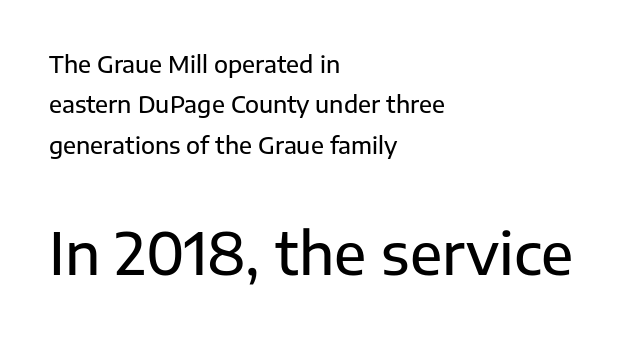
Q: Is the text italic (slanted)? A: No, it is upright.
Q: Is the typeface a serif or a sans-serif typeface? A: Sans-serif.
Q: Is the text underlined? A: No.
Q: How is the paragraph aligned? A: Left-aligned.
Q: Is the spacing between letters normal or unusually wide? A: Normal.
Q: Which block of text is set in a larger size, the first (top) or the second (bottom)? A: The second (bottom) one.
Q: Width (condensed, normal, or wide)? A: Normal.
Q: Stroke contrast? A: Low.
Q: x-height? A: Medium.
Q: Monospaced? A: No.
